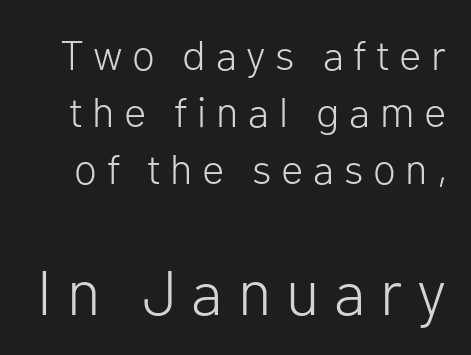
Q: Is the text bold? A: No.
Q: Is the text italic (slanted)? A: No, it is upright.
Q: Is the typeface a serif or a sans-serif typeface? A: Sans-serif.
Q: Is the text underlined? A: No.
Q: Is the spacing between letters normal or unusually wide? A: Unusually wide.
Q: Is the spacing between lines tight, normal or loose? A: Normal.
Q: Which block of text is set in a larger size, the first (top) or the second (bottom)? A: The second (bottom) one.
Q: Width (condensed, normal, or wide)? A: Normal.
Q: Stroke contrast? A: Low.
Q: x-height? A: Medium.
Q: Monospaced? A: No.
